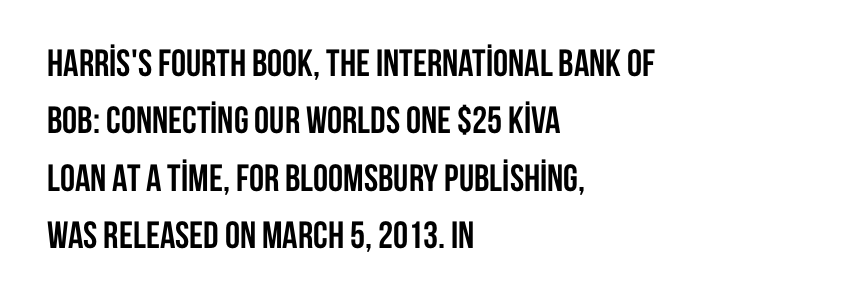
Q: Is the text bold? A: Yes.
Q: Is the text italic (slanted)? A: No, it is upright.
Q: Is the typeface a serif or a sans-serif typeface? A: Sans-serif.
Q: Is the text underlined? A: No.
Q: How is the paragraph aligned? A: Left-aligned.
Q: Is the spacing between letters normal or unusually wide? A: Normal.
Q: Is the spacing between lines tight, normal or loose? A: Normal.
Q: Width (condensed, normal, or wide)? A: Condensed.
Q: Stroke contrast? A: Low.
Q: x-height? A: Large.
Q: Monospaced? A: No.
